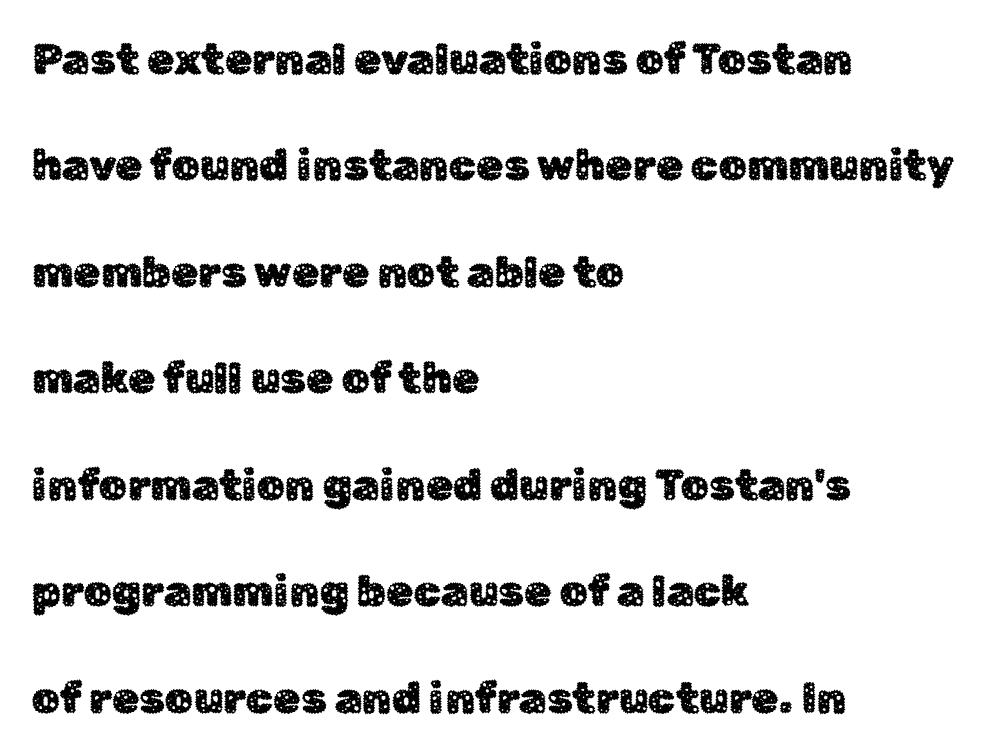
The face used here is proportionally spaced, like ordinary book or web type. Here the glyphs are tracked normally, forming tight word shapes. The baseline area is clear. Unlike a traditional serif, this face leaves its strokes unadorned. Is there any slant? The stems are plumb.
